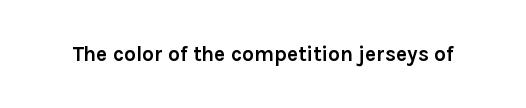
Q: Is the text bold? A: Yes.
Q: Is the text italic (slanted)? A: No, it is upright.
Q: Is the text underlined? A: No.
Q: Is the spacing between letters normal or unusually wide? A: Normal.
